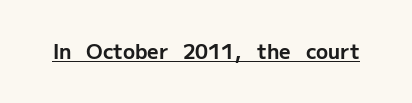
{"italic": "no", "bold": "yes", "underline": "yes", "letter_spacing": "normal", "letter_spacing_em": 0.0, "glyph_px": 20}
